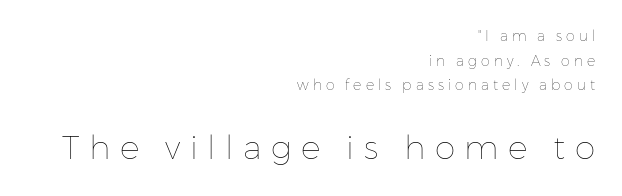
{"italic": "no", "bold": "no", "weight": "thin", "width": "normal", "stroke_contrast": "low", "x_height": "medium", "monospaced": "no", "underline": "no", "align": "right", "line_spacing_ratio": 1.76, "letter_spacing": "wide", "letter_spacing_em": 0.29, "larger_block": "second", "size_ratio": 2.36, "glyph_px": 33}
